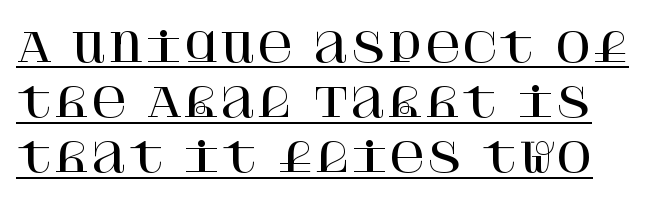
Q: Is the text italic (slanted)? A: No, it is upright.
Q: Is the typeface a serif or a sans-serif typeface? A: Serif.
Q: Is the text underlined? A: Yes.
Q: Is the spacing between letters normal or unusually wide? A: Normal.
Q: Is the spacing between lines tight, normal or loose? A: Normal.
Q: Width (condensed, normal, or wide)? A: Normal.
Q: Stroke contrast? A: High.
Q: x-height? A: Large.
